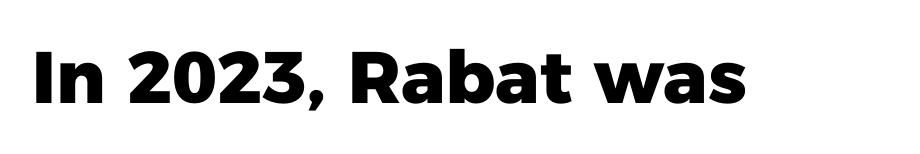
{"serif": "no", "italic": "no", "bold": "yes", "weight": "heavy", "width": "normal", "stroke_contrast": "low", "x_height": "medium", "monospaced": "no", "underline": "no", "letter_spacing": "normal", "letter_spacing_em": 0.0, "glyph_px": 73}
